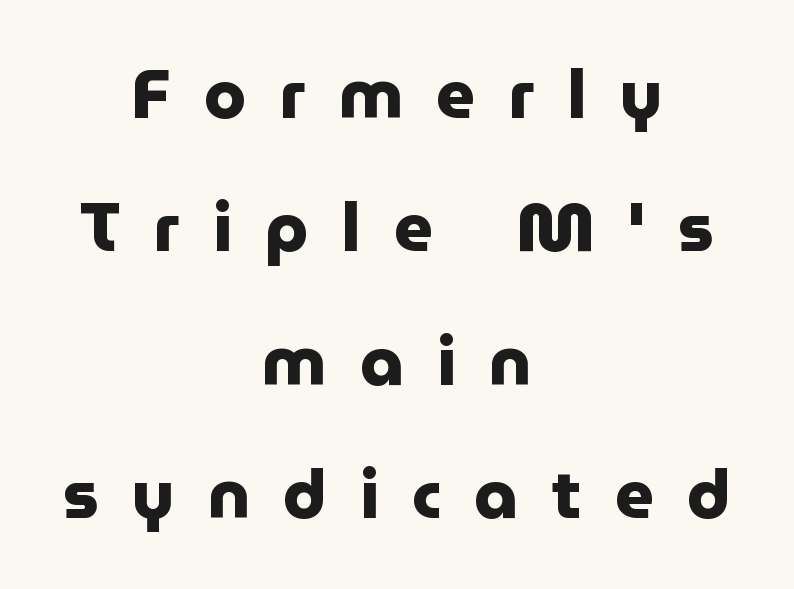
Caption: expanded tracking, letters set apart. Both edges are ragged and mirror each other, which tells us the setting is centered. Plenty of ink on the page — the face is bold. Designer's note — italics off, roman on. Spacing verdict: proportional, widths tailored to each character.
